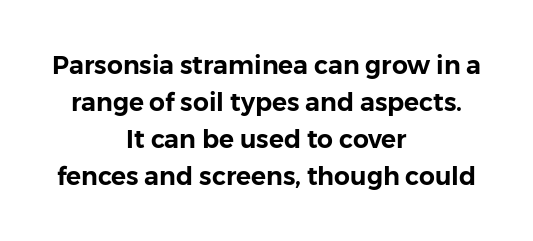
Short and long lines alike share a common midpoint. The rendering uses a moderate line-height, typical for paragraphs. No italicization has been applied; the sample stays upright. The space beneath each line is pristine and unruled. Compared with typical body copy, the letter spacing here is the same.
